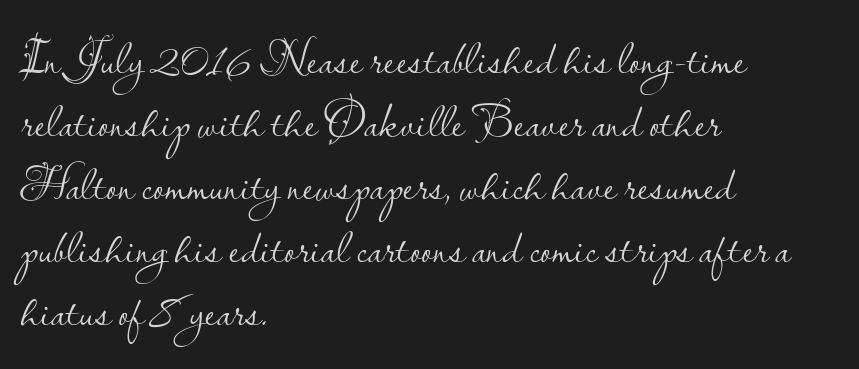
The passage is arranged the way most books set body copy — flush left. No feet cap the strokes, marking this as sans-serif type. Words float on clear page, feet unadorned.
